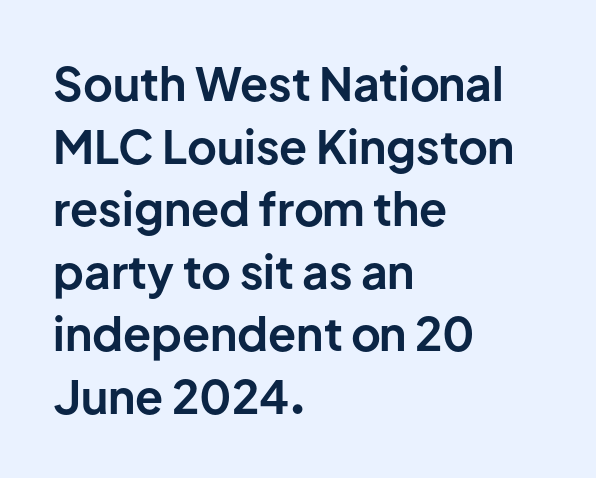
Unlike italic type, these characters show no tilt at all. The strokes are fattened all the way to bold. Vertically, the passage feels balanced, rows spaced as you'd expect. The letters advance in unequal steps, a hallmark of proportional type. This rendering features lettering with no underline. Observe the ordinary spacing: letters are neighbours, not strangers.
